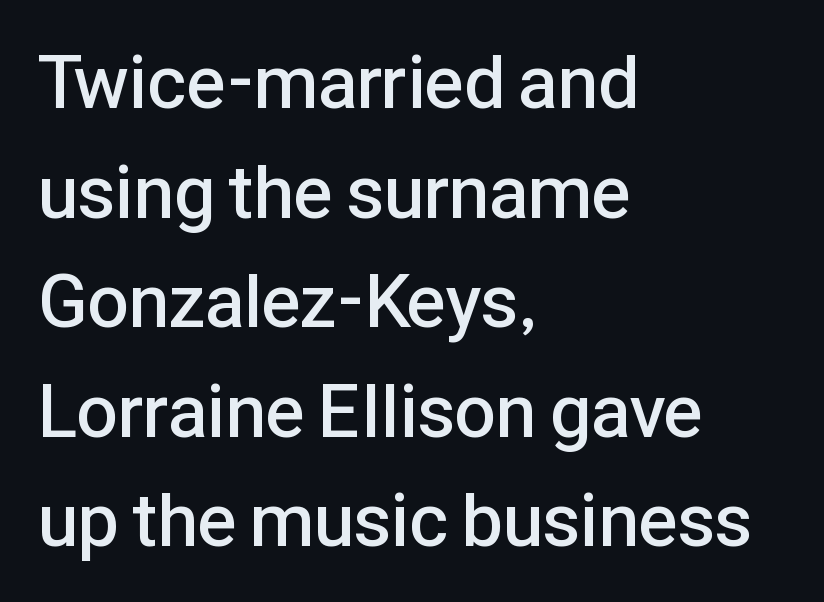
Q: Is the text bold? A: Semi-bold.
Q: Is the text italic (slanted)? A: No, it is upright.
Q: Is the typeface a serif or a sans-serif typeface? A: Sans-serif.
Q: Is the text underlined? A: No.
Q: How is the paragraph aligned? A: Left-aligned.
Q: Is the spacing between letters normal or unusually wide? A: Normal.
Q: Is the spacing between lines tight, normal or loose? A: Normal.
Q: Width (condensed, normal, or wide)? A: Normal.
Q: Stroke contrast? A: Low.
Q: x-height? A: Medium.
Q: Monospaced? A: No.
